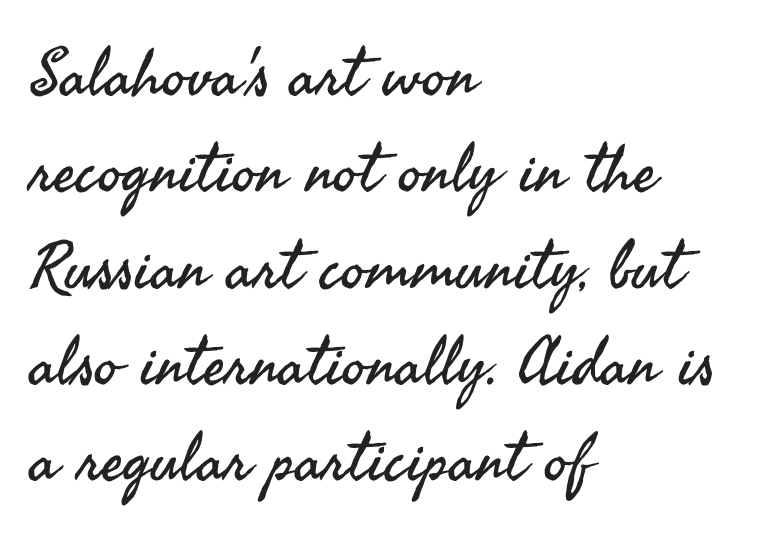
{"serif": "no", "bold": "no", "weight": "regular", "width": "normal", "stroke_contrast": "medium", "x_height": "small", "monospaced": "no", "underline": "no", "align": "left", "line_spacing": "normal", "line_spacing_ratio": 1.46, "letter_spacing": "normal", "letter_spacing_em": 0.0, "glyph_px": 66}
